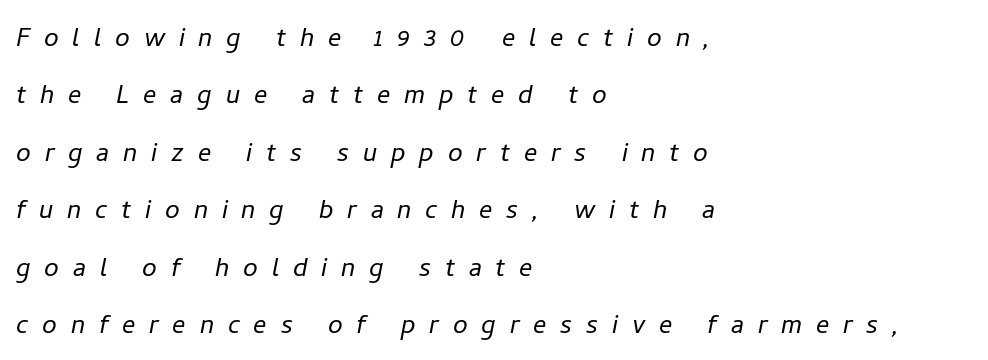
Left-aligned paragraph, ragged on the right. The axis of the letterforms is tilted away from vertical. Is this a fixed-width face? No — the glyphs have proportional, varying widths. Substantial extra tracking has been applied to these lines. Type without underlining. No extra ink here — the face is not bold.
